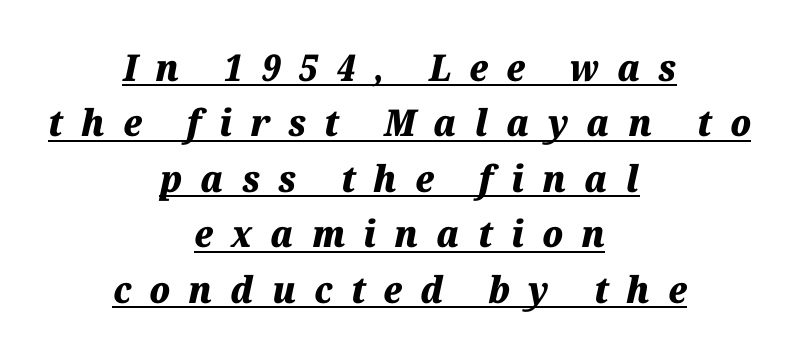
{"italic": "yes", "lean": "right", "slant_degrees": 12, "bold": "yes", "weight": "heavy", "width": "normal", "stroke_contrast": "medium", "x_height": "medium", "monospaced": "no", "underline": "yes", "align": "center", "line_spacing": "normal", "line_spacing_ratio": 1.5, "letter_spacing": "wide", "letter_spacing_em": 0.49, "glyph_px": 37}
